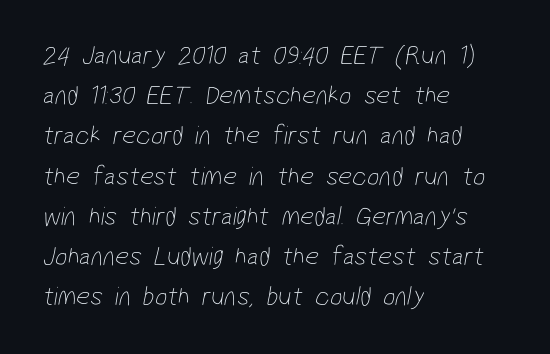
{"bold": "no", "underline": "no", "align": "left", "line_spacing": "normal", "line_spacing_ratio": 1.49, "letter_spacing": "normal", "letter_spacing_em": 0.0, "glyph_px": 27}
